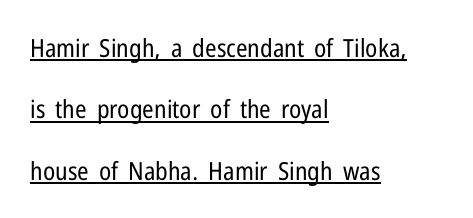
The lines in this sample share a left origin and differ only in where they stop. Horizontal bands of white between lines are thick stripes. Spacing between characters is what you'd get straight out of the box. The face looks like a standard text weight, possibly lighter. A baseline rule has been typeset under these characters.
